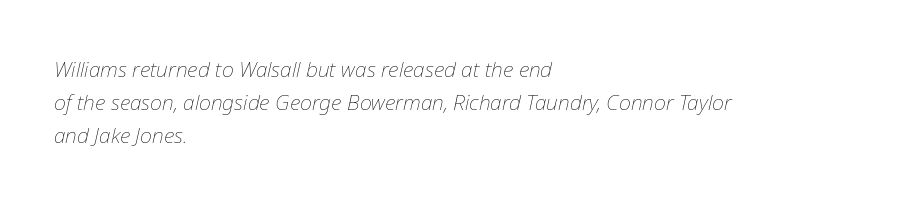
{"italic": "yes", "lean": "right", "slant_degrees": 12, "bold": "no", "underline": "no", "align": "left", "line_spacing": "normal", "line_spacing_ratio": 1.56, "letter_spacing": "normal", "letter_spacing_em": 0.0, "glyph_px": 21}
